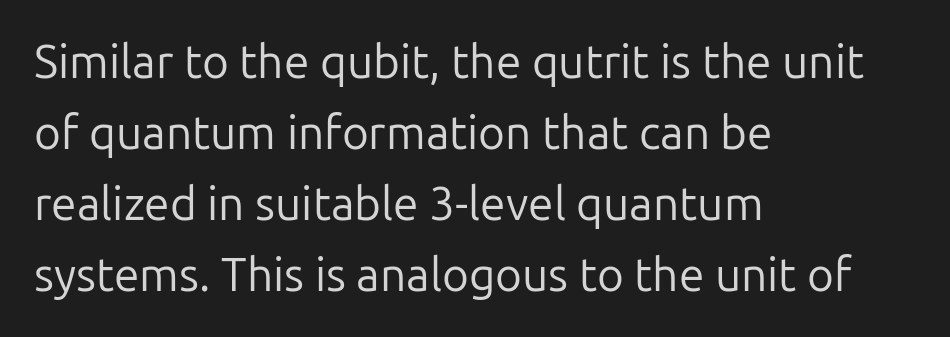
Which margin do the lines hug? The left one — the right edge is uneven. Look at the bottom of the vertical strokes: they stop flat, with no serifs. The baseline area is clear. The vertical gap from one line to the next is medium. Tracking here is standard; glyphs follow each other at the usual distance. Italic? Not at all — the glyphs are vertical.
